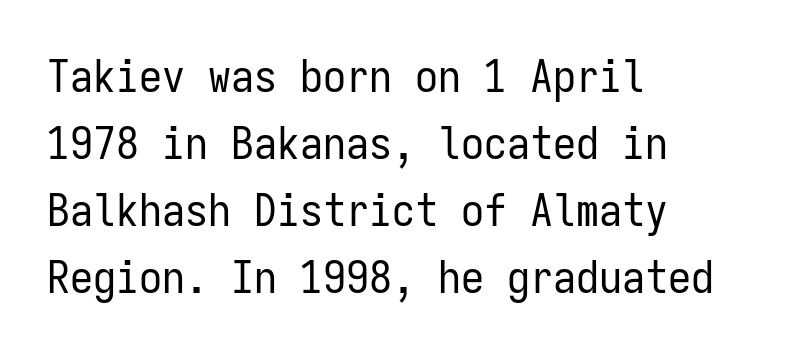
The image shows 46 px regular-weight, condensed sans-serif type, upright, monospaced; set left-aligned, normal line spacing (1.46x), normal letter spacing, not underlined; low stroke contrast and a medium x-height.
